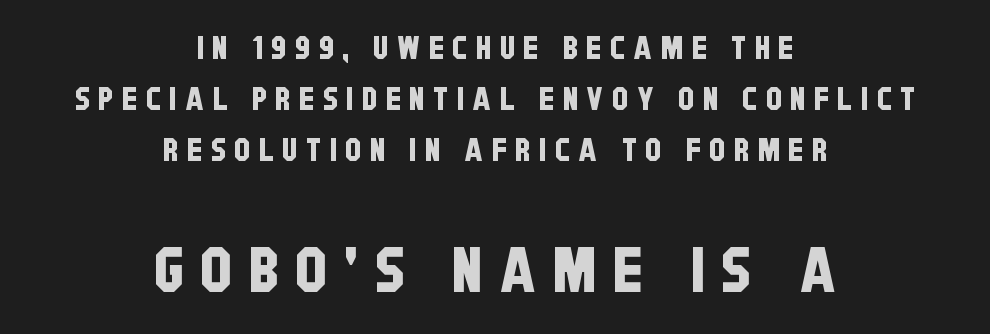
The image shows 63 px condensed sans-serif type; set centered, normal line spacing (1.6x), unusually wide letter spacing (+0.27 em), not underlined; the second (bottom) block is 1.97x larger; low stroke contrast and a large x-height.
